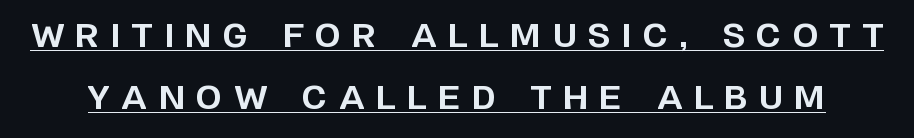
The letters advance in unequal steps, a hallmark of proportional type. This is underlined copy, the kind a proofreader might mark for attention. Nothing sits at the stroke ends, so this counts as sans-serif. The lettering holds an erect, upright posture throughout.
